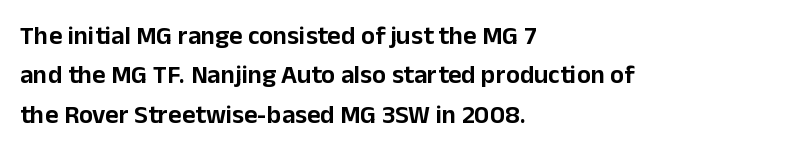
{"italic": "no", "underline": "no", "align": "left", "line_spacing": "normal", "line_spacing_ratio": 1.51, "letter_spacing": "normal", "letter_spacing_em": 0.0, "glyph_px": 26}
